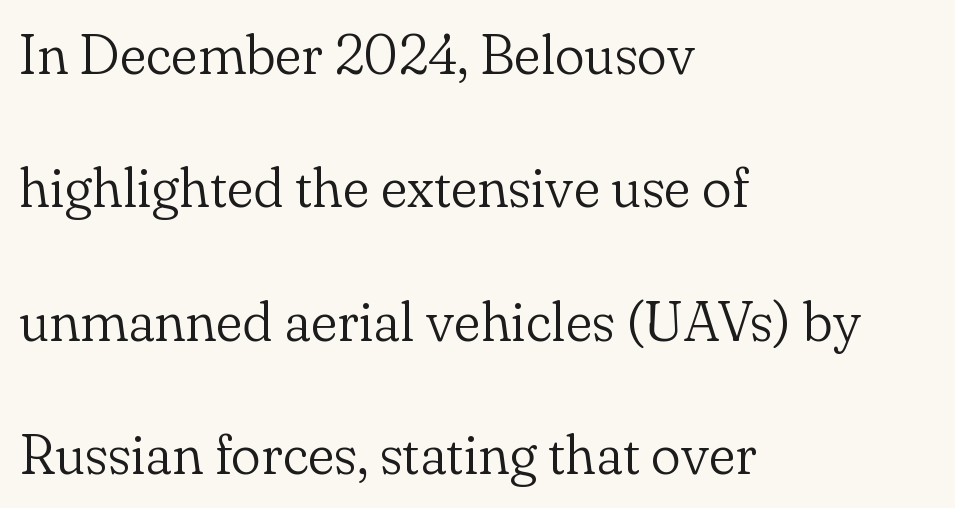
The image shows 56 px light serif type, upright; set left-aligned, loose line spacing (2.38x), normal letter spacing, not underlined; low stroke contrast and a small x-height.
